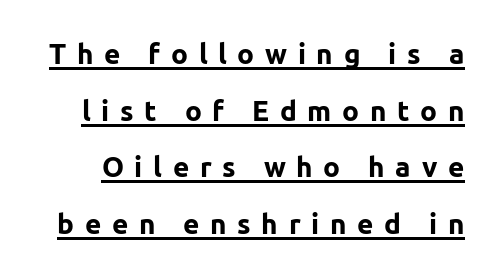
The image shows 28 px bold sans-serif type, upright; set loose line spacing (2.02x), unusually wide letter spacing (+0.38 em), underlined; low stroke contrast and a medium x-height.
